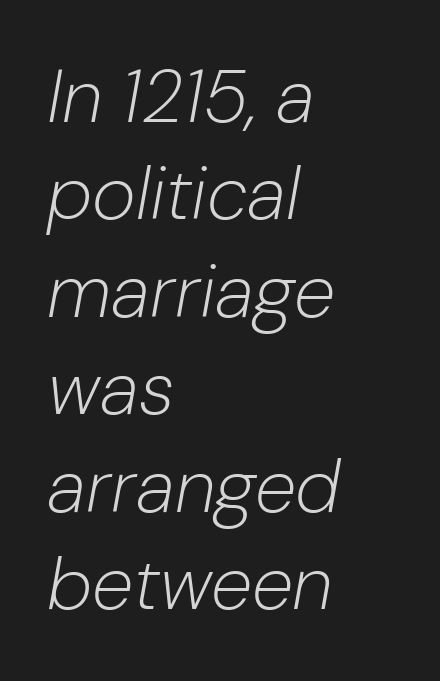
{"italic": "yes", "lean": "right", "slant_degrees": 10, "bold": "no", "weight": "light", "width": "normal", "stroke_contrast": "low", "x_height": "medium", "monospaced": "no", "underline": "no", "align": "left", "line_spacing": "normal", "line_spacing_ratio": 1.3, "letter_spacing": "normal", "letter_spacing_em": 0.0, "glyph_px": 75}
